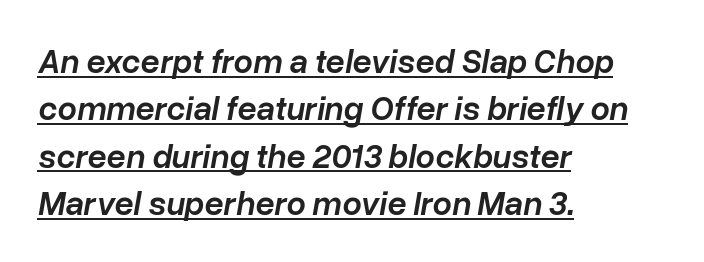
The image shows 34 px semibold type, italic (leaning right); set left-aligned, normal line spacing (1.39x), normal letter spacing, underlined; low stroke contrast and a medium x-height.
